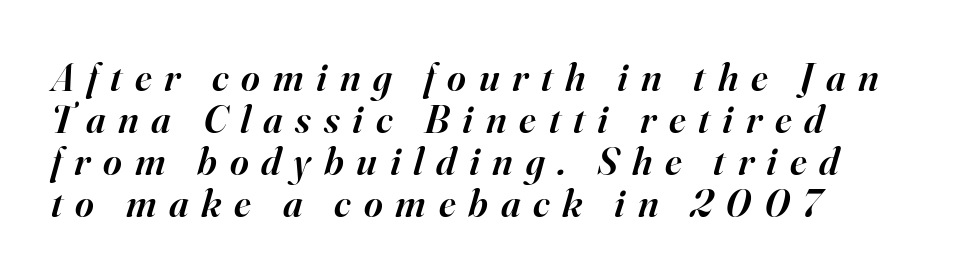
Q: Is the text bold? A: Semi-bold.
Q: Is the text italic (slanted)? A: Yes, it leans right by about 16 degrees.
Q: Is the typeface a serif or a sans-serif typeface? A: Serif.
Q: Is the text underlined? A: No.
Q: How is the paragraph aligned? A: Left-aligned.
Q: Is the spacing between letters normal or unusually wide? A: Unusually wide.
Q: Is the spacing between lines tight, normal or loose? A: Tight.
Q: Width (condensed, normal, or wide)? A: Normal.
Q: Stroke contrast? A: High.
Q: x-height? A: Small.
Q: Monospaced? A: No.
